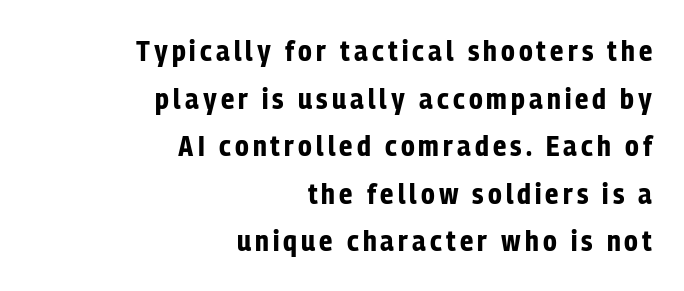
On the weight axis this lands at bold, roughly 700. A bare baseline throughout the passage. Horizontal bands of white between lines are of average thickness. In terms of letterform style, serifs are entirely absent. All the whitespace from short lines collects on the left. This is roman type, the default non-slanted kind.
